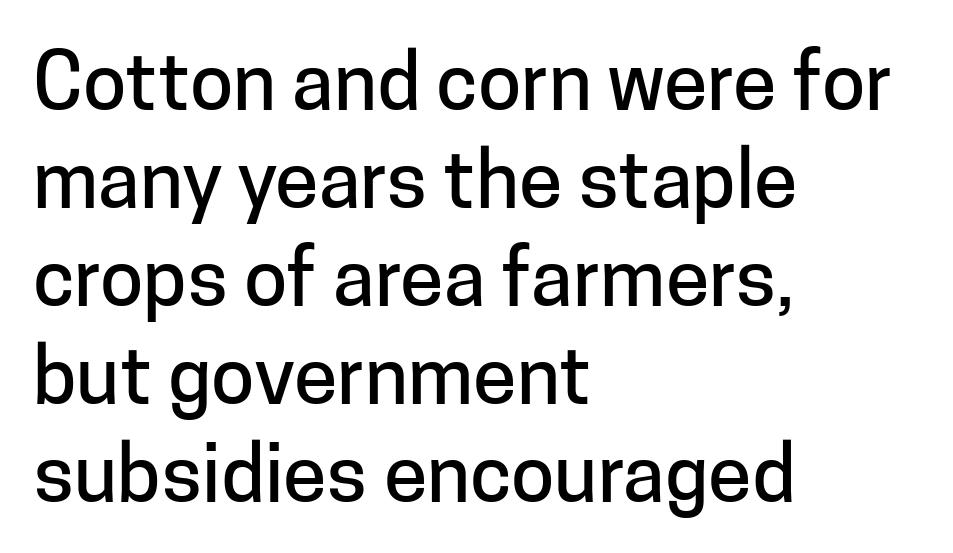
Q: Is the text italic (slanted)? A: No, it is upright.
Q: Is the typeface a serif or a sans-serif typeface? A: Sans-serif.
Q: Is the text underlined? A: No.
Q: How is the paragraph aligned? A: Left-aligned.
Q: Is the spacing between letters normal or unusually wide? A: Normal.
Q: Width (condensed, normal, or wide)? A: Normal.
Q: Stroke contrast? A: Low.
Q: x-height? A: Medium.
Q: Monospaced? A: No.
